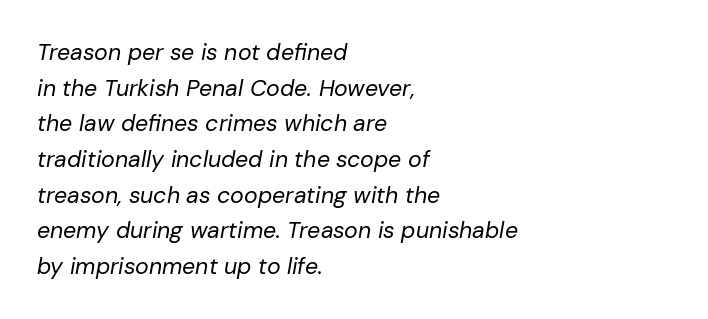
The image shows 23 px text type, italic (leaning right); set left-aligned, normal line spacing (1.55x), normal letter spacing, not underlined.
